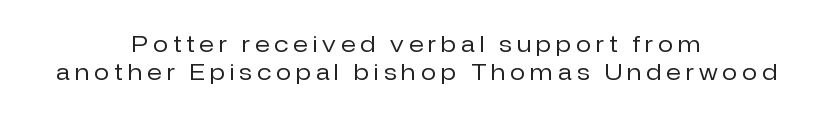
Q: Is the text bold? A: No.
Q: Is the text italic (slanted)? A: No, it is upright.
Q: Is the text underlined? A: No.
Q: How is the paragraph aligned? A: Centered.
Q: Is the spacing between letters normal or unusually wide? A: Unusually wide.
Q: Is the spacing between lines tight, normal or loose? A: Normal.
